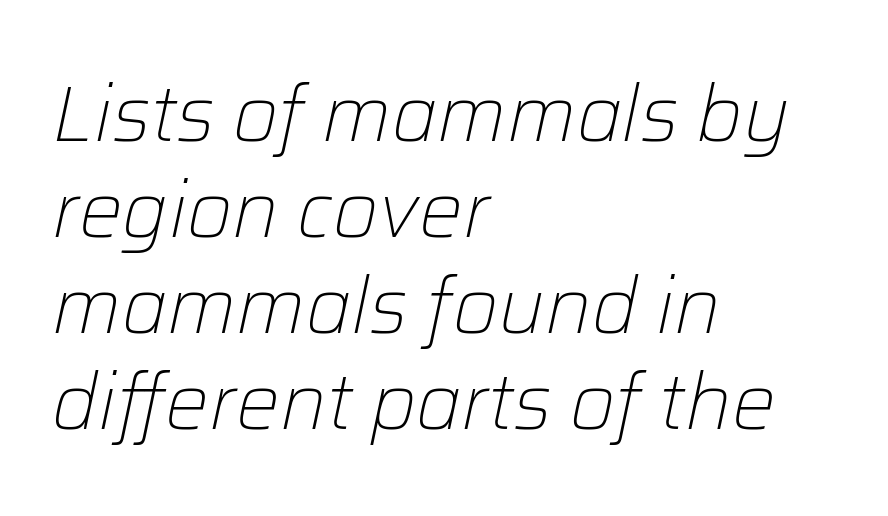
The image shows 78 px light type, italic (leaning right); set left-aligned, line spacing 1.23x, normal letter spacing, not underlined; low stroke contrast and a medium x-height.
